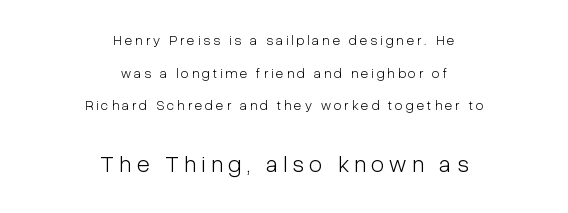
These lines were composed using upright roman letters. Compared with typical body copy, the letter spacing here is much looser. Compare the two chunks: the lower has the greater cap height. Words float on clear page, feet unadorned. The typesetting does not lean heavy: it is not bold. Line spacing here is loose.
